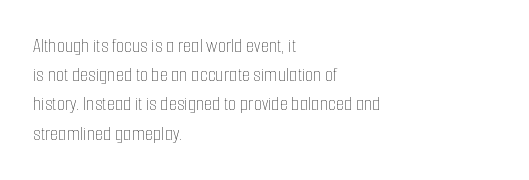
{"italic": "no", "bold": "no", "underline": "no", "align": "left", "line_spacing": "normal", "line_spacing_ratio": 1.39, "letter_spacing": "normal", "letter_spacing_em": 0.0, "glyph_px": 21}
